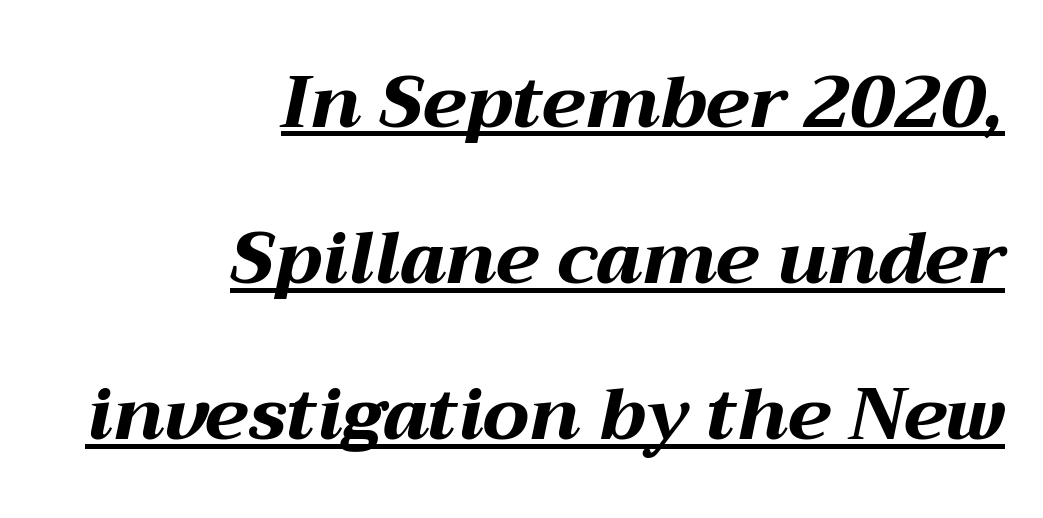
Students, observe the line beneath the letters — that is underlining. These words are printed bold, with thick strokes throughout. The leading is generous, giving the passage an open texture. Caption: standard tracking, unaltered. Line endings align vertically; line beginnings do not.
